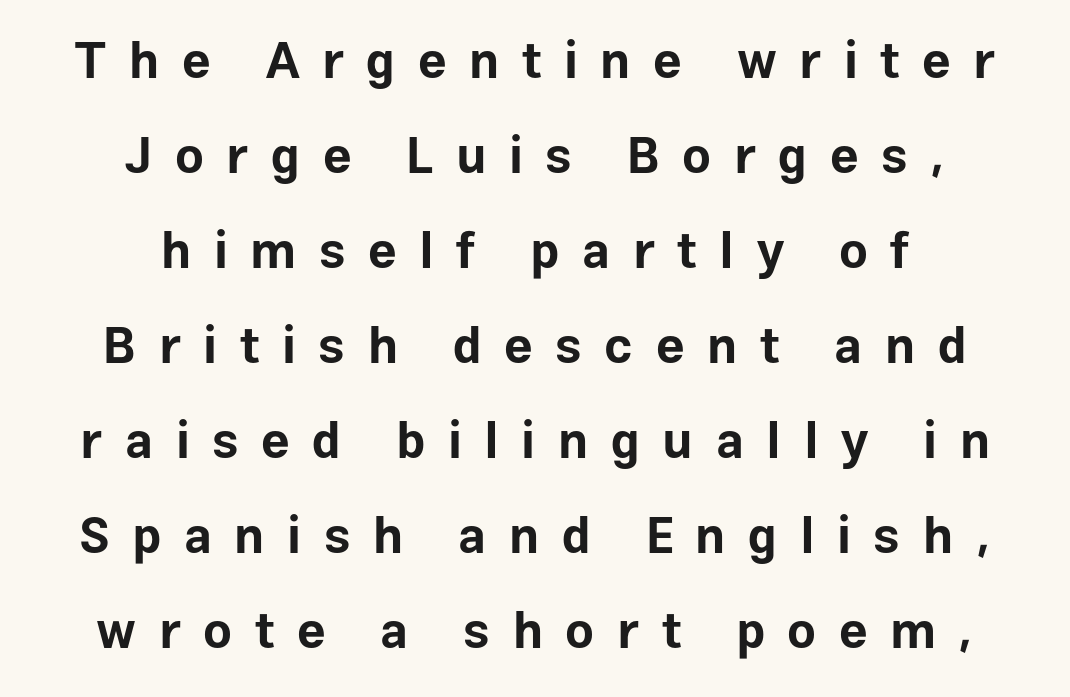
{"serif": "no", "italic": "no", "bold": "yes", "weight": "bold", "width": "normal", "stroke_contrast": "low", "x_height": "medium", "monospaced": "no", "underline": "no", "align": "center", "line_spacing": "loose", "line_spacing_ratio": 1.9, "letter_spacing": "wide", "letter_spacing_em": 0.45, "glyph_px": 50}
